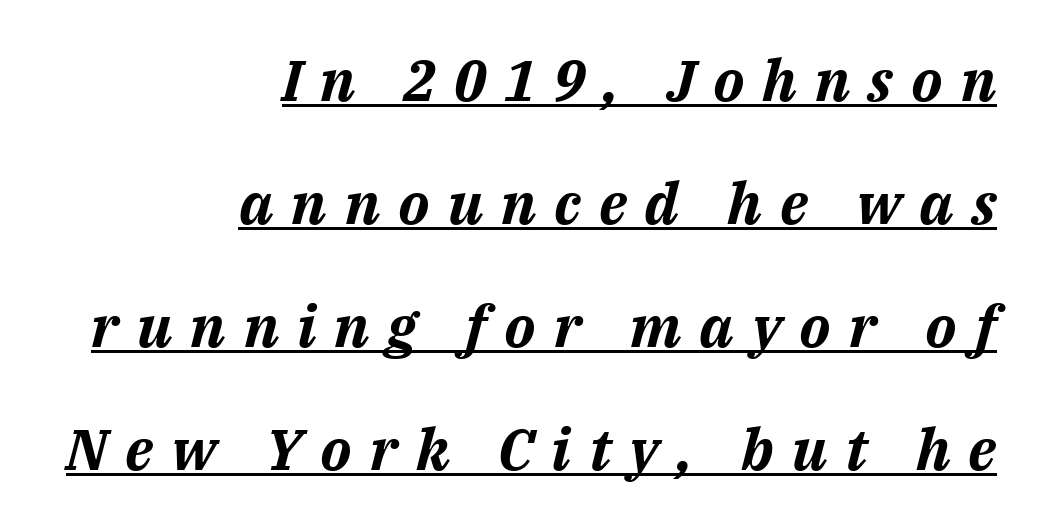
{"italic": "yes", "lean": "right", "slant_degrees": 14, "bold": "yes", "weight": "bold", "width": "normal", "stroke_contrast": "medium", "x_height": "medium", "monospaced": "no", "underline": "yes", "align": "right", "line_spacing": "loose", "line_spacing_ratio": 2.12, "letter_spacing": "wide", "letter_spacing_em": 0.31, "glyph_px": 58}
